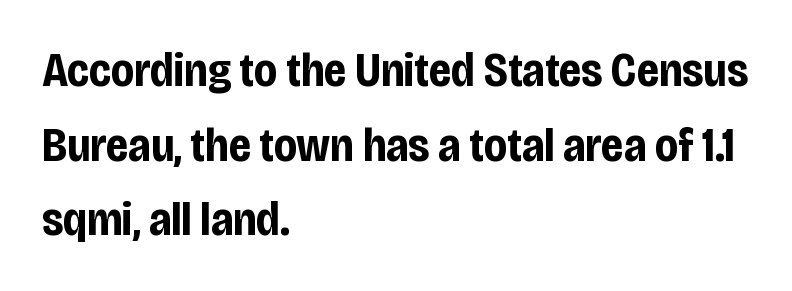
The image shows 47 px bold, condensed sans-serif type, upright; set left-aligned, normal line spacing (1.59x), normal letter spacing, not underlined; low stroke contrast and a large x-height.
